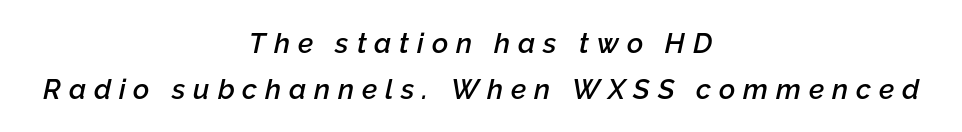
Q: Is the text bold? A: Semi-bold.
Q: Is the text italic (slanted)? A: Yes, it leans right by about 12 degrees.
Q: Is the text underlined? A: No.
Q: How is the paragraph aligned? A: Centered.
Q: Is the spacing between letters normal or unusually wide? A: Unusually wide.
Q: Is the spacing between lines tight, normal or loose? A: Normal.
Q: Width (condensed, normal, or wide)? A: Normal.
Q: Stroke contrast? A: Low.
Q: x-height? A: Medium.
Q: Monospaced? A: No.
